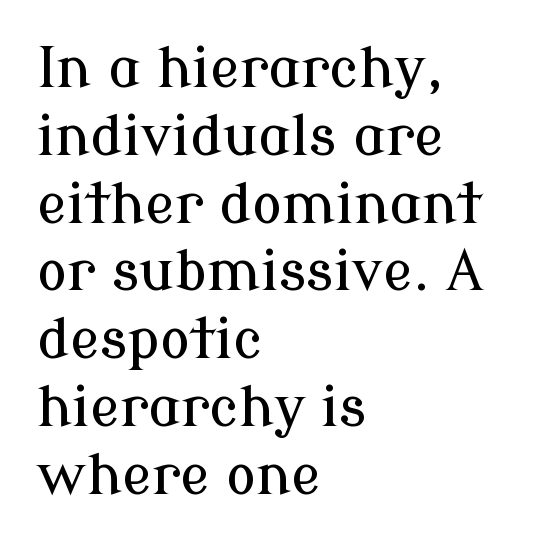
Q: Is the text italic (slanted)? A: No, it is upright.
Q: Is the typeface a serif or a sans-serif typeface? A: Serif.
Q: Is the text underlined? A: No.
Q: How is the paragraph aligned? A: Left-aligned.
Q: Is the spacing between letters normal or unusually wide? A: Normal.
Q: Width (condensed, normal, or wide)? A: Normal.
Q: Stroke contrast? A: Low.
Q: x-height? A: Medium.
Q: Monospaced? A: No.
